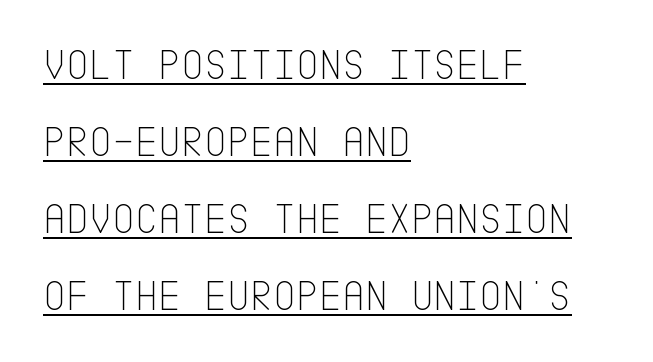
Q: Is the text bold? A: No.
Q: Is the text italic (slanted)? A: No, it is upright.
Q: Is the typeface a serif or a sans-serif typeface? A: Sans-serif.
Q: Is the text underlined? A: Yes.
Q: How is the paragraph aligned? A: Left-aligned.
Q: Is the spacing between letters normal or unusually wide? A: Normal.
Q: Width (condensed, normal, or wide)? A: Condensed.
Q: Stroke contrast? A: Low.
Q: x-height? A: Large.
